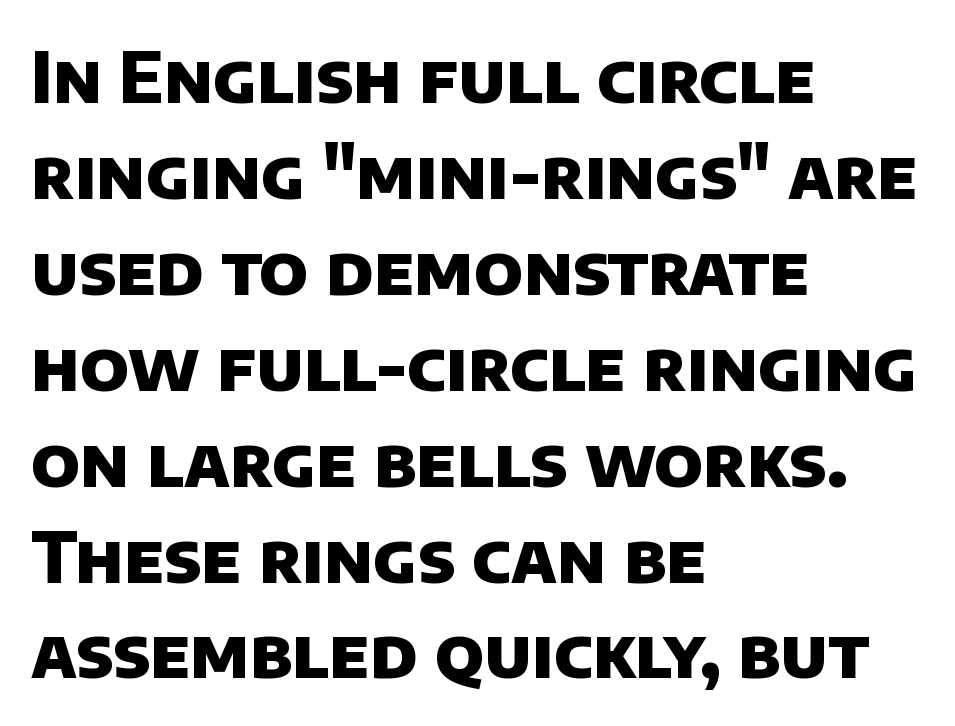
This sample has the flowing, uneven cadence of proportional lettering. Compared with typical body copy, the letter spacing here is the same. Honestly, there is no underline to notice here at all. Caption: multi-line text, flush left, ragged right. Emphasis by weight is at full strength: bold. These lines are composed in type without serifs.
